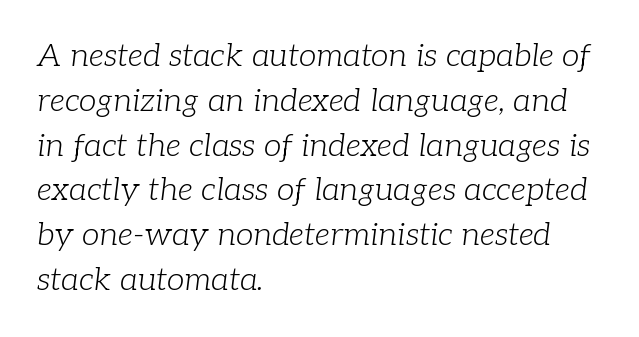
{"serif": "yes", "italic": "yes", "lean": "right", "slant_degrees": 7, "bold": "no", "weight": "light", "width": "normal", "stroke_contrast": "low", "x_height": "medium", "monospaced": "no", "underline": "no", "align": "left", "line_spacing": "normal", "line_spacing_ratio": 1.4, "letter_spacing": "normal", "letter_spacing_em": 0.0, "glyph_px": 32}
